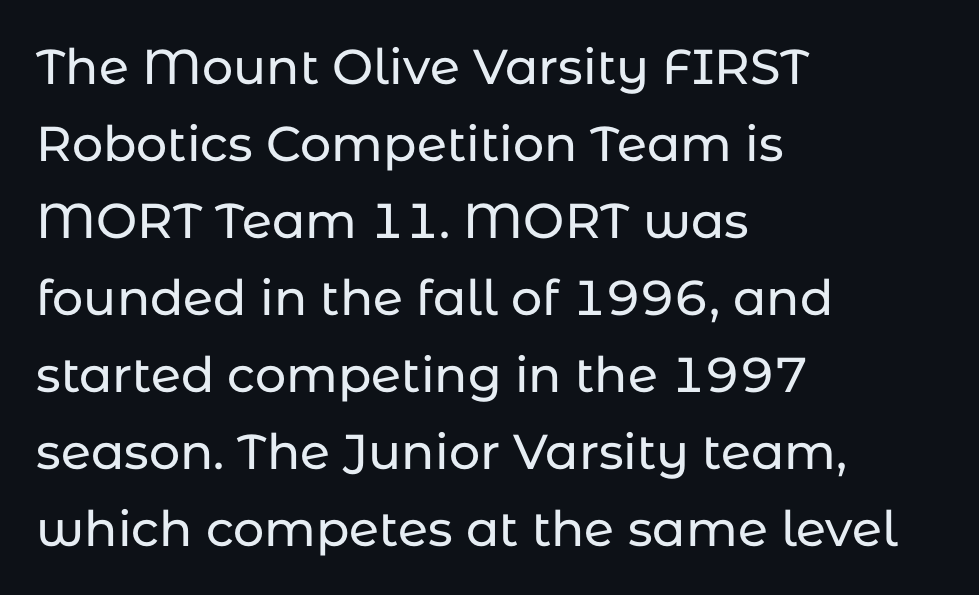
{"serif": "no", "italic": "no", "width": "normal", "stroke_contrast": "low", "x_height": "medium", "monospaced": "no", "underline": "no", "align": "left", "line_spacing": "normal", "line_spacing_ratio": 1.57, "letter_spacing": "normal", "letter_spacing_em": 0.0, "glyph_px": 49}
